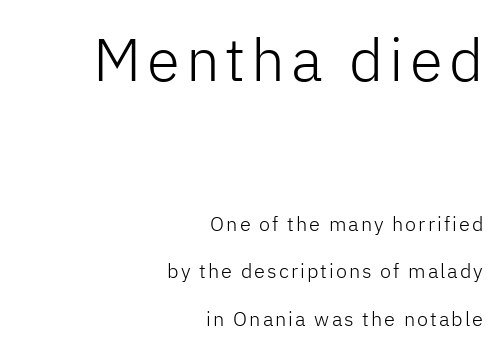
The image shows 60 px light sans-serif type, upright; set right-aligned, loose line spacing (2.38x), not underlined; the first (top) block is 3.0x larger; low stroke contrast and a medium x-height.
